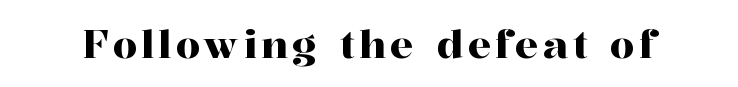
Type without underlining. When letters stand straight like this, we call the style roman or upright. Look at the bottom of the vertical strokes: they flare into serifs here. This sample has the flowing, uneven cadence of proportional lettering.
